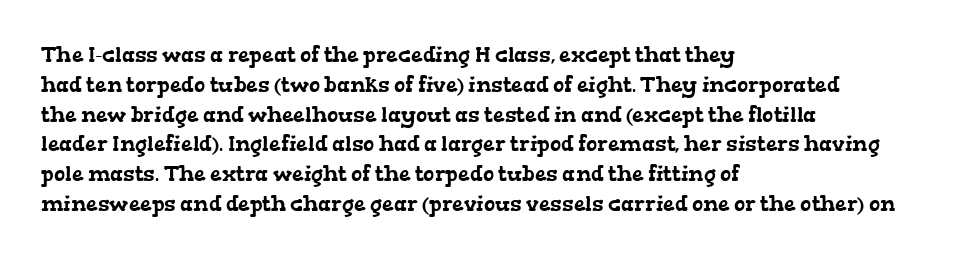
Q: Is the text underlined? A: No.
Q: How is the paragraph aligned? A: Left-aligned.
Q: Is the spacing between letters normal or unusually wide? A: Normal.
Q: Is the spacing between lines tight, normal or loose? A: Normal.
